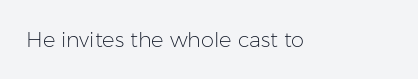
The image shows 21 px text type, upright; set normal letter spacing, not underlined.
